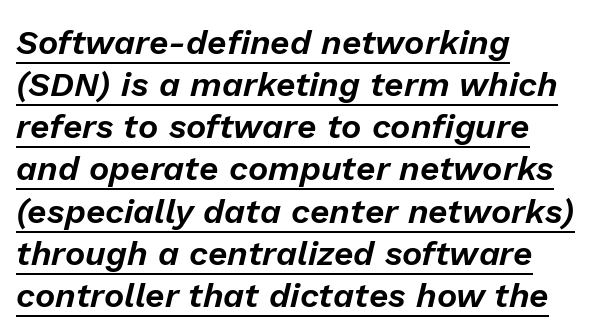
Q: Is the text italic (slanted)? A: Yes, it leans right by about 13 degrees.
Q: Is the text underlined? A: Yes.
Q: How is the paragraph aligned? A: Left-aligned.
Q: Is the spacing between letters normal or unusually wide? A: Normal.
Q: Width (condensed, normal, or wide)? A: Normal.
Q: Stroke contrast? A: Low.
Q: x-height? A: Medium.
Q: Monospaced? A: No.
